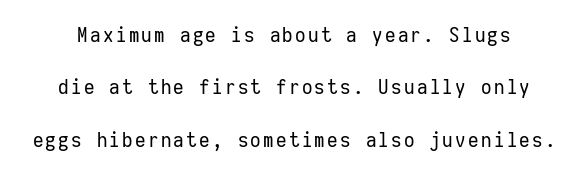
{"italic": "no", "bold": "no", "underline": "no", "line_spacing": "loose", "line_spacing_ratio": 2.49, "glyph_px": 21}
